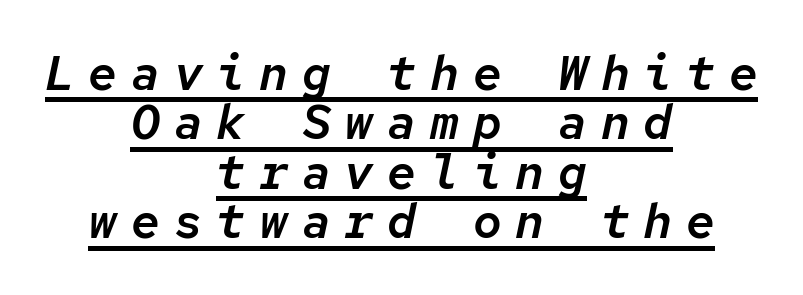
Q: Is the text italic (slanted)? A: Yes, it leans right by about 12 degrees.
Q: Is the text underlined? A: Yes.
Q: How is the paragraph aligned? A: Centered.
Q: Is the spacing between letters normal or unusually wide? A: Unusually wide.
Q: Is the spacing between lines tight, normal or loose? A: Tight.
Q: Width (condensed, normal, or wide)? A: Normal.
Q: Stroke contrast? A: Low.
Q: x-height? A: Medium.
Q: Monospaced? A: Yes.
